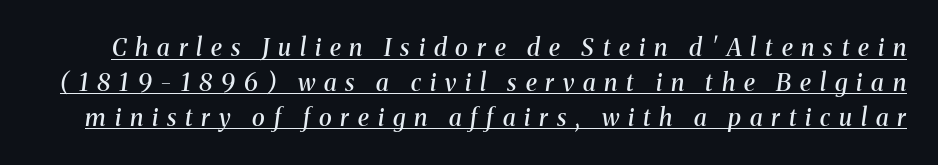
The image shows 24 px text type, italic (leaning right); set normal line spacing (1.45x), unusually wide letter spacing (+0.37 em), underlined.
